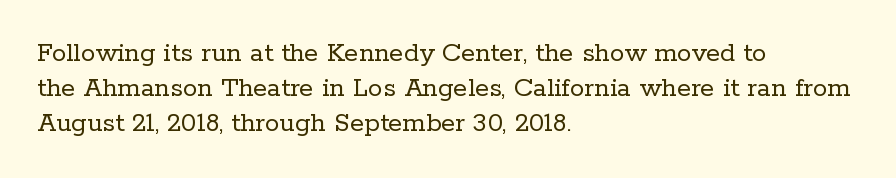
Q: Is the text bold? A: No.
Q: Is the text italic (slanted)? A: No, it is upright.
Q: Is the typeface a serif or a sans-serif typeface? A: Serif.
Q: Is the text underlined? A: No.
Q: How is the paragraph aligned? A: Left-aligned.
Q: Is the spacing between letters normal or unusually wide? A: Normal.
Q: Width (condensed, normal, or wide)? A: Normal.
Q: Stroke contrast? A: Low.
Q: x-height? A: Medium.
Q: Monospaced? A: No.
